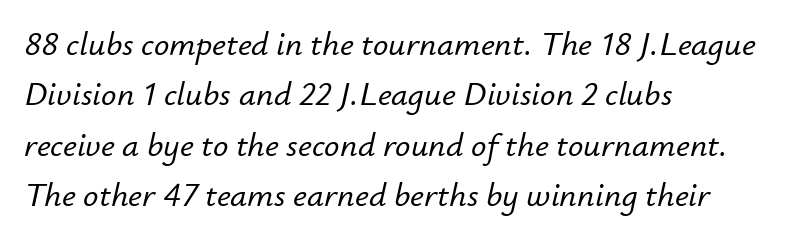
The image shows 34 px text type, italic (leaning right); set left-aligned, normal line spacing (1.48x), normal letter spacing, not underlined; low stroke contrast and a small x-height.
